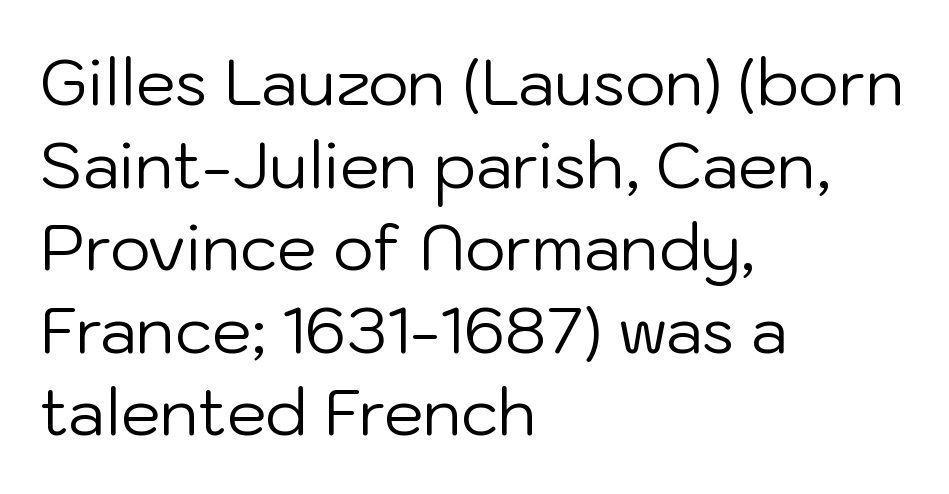
The image shows 63 px regular-weight sans-serif type, upright; set left-aligned, normal line spacing (1.31x), normal letter spacing, not underlined; low stroke contrast and a medium x-height.
